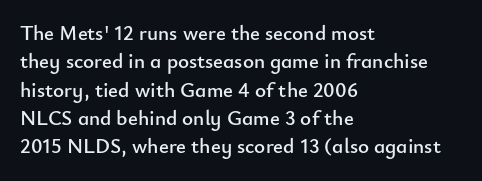
Q: Is the text italic (slanted)? A: No, it is upright.
Q: Is the text underlined? A: No.
Q: How is the paragraph aligned? A: Left-aligned.
Q: Is the spacing between letters normal or unusually wide? A: Normal.
Q: Is the spacing between lines tight, normal or loose? A: Normal.
